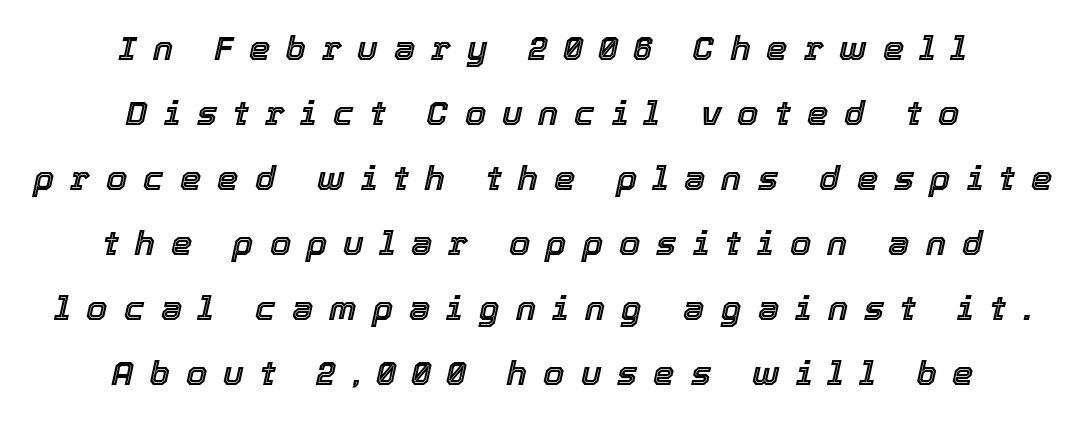
Q: Is the text italic (slanted)? A: Yes, it leans right by about 12 degrees.
Q: Is the text underlined? A: No.
Q: How is the paragraph aligned? A: Centered.
Q: Is the spacing between letters normal or unusually wide? A: Unusually wide.
Q: Is the spacing between lines tight, normal or loose? A: Loose.
Q: Width (condensed, normal, or wide)? A: Normal.
Q: x-height? A: Medium.
Q: Monospaced? A: No.
